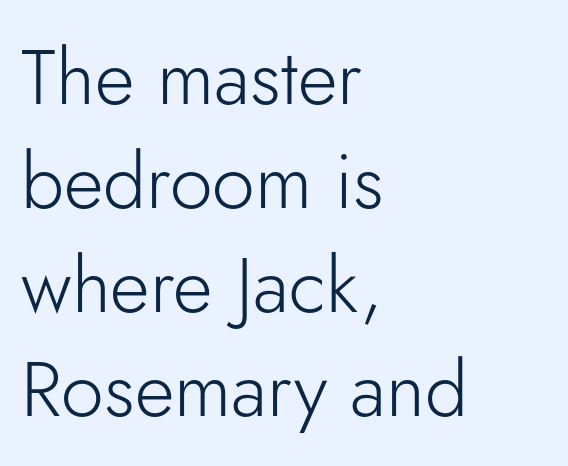
{"serif": "no", "italic": "no", "bold": "no", "weight": "light", "width": "normal", "stroke_contrast": "low", "x_height": "small", "monospaced": "no", "underline": "no", "align": "left", "line_spacing": "normal", "line_spacing_ratio": 1.35, "letter_spacing": "normal", "letter_spacing_em": 0.0, "glyph_px": 77}
